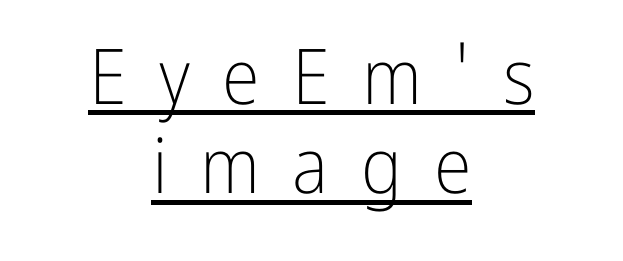
{"serif": "no", "italic": "no", "bold": "no", "weight": "light", "width": "condensed", "stroke_contrast": "low", "x_height": "medium", "monospaced": "no", "underline": "yes", "align": "center", "line_spacing_ratio": 1.16, "letter_spacing": "wide", "letter_spacing_em": 0.42, "glyph_px": 77}
